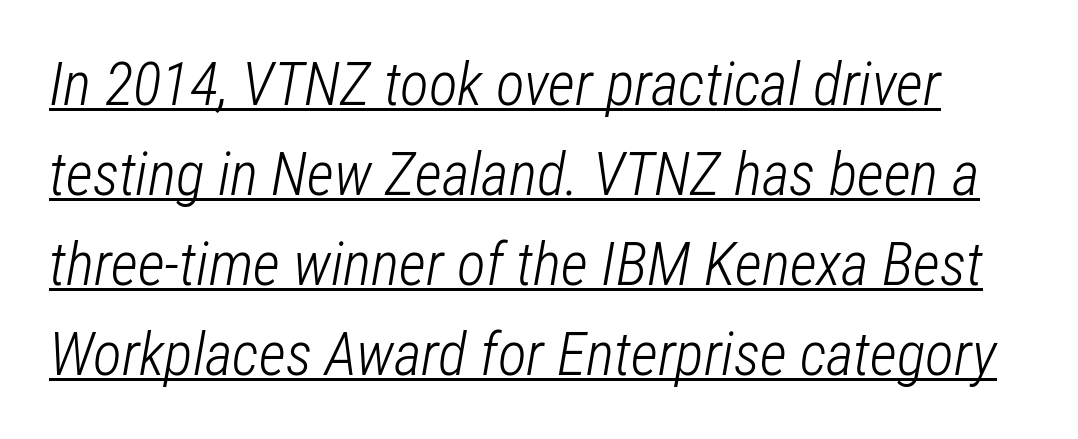
The image shows 60 px light, condensed type, italic (leaning right); set normal line spacing (1.5x), normal letter spacing, underlined; low stroke contrast and a medium x-height.
